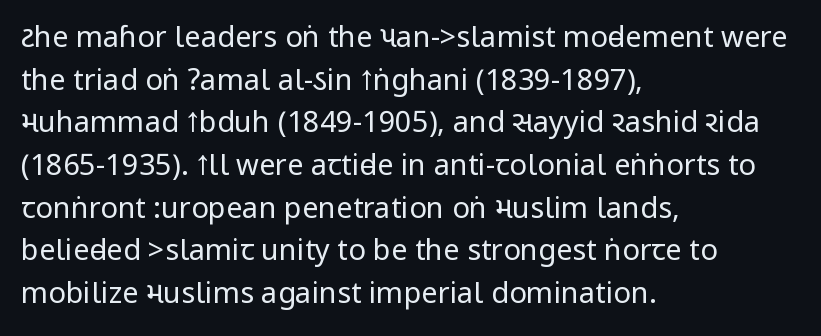
{"serif": "no", "italic": "no", "bold": "no", "weight": "regular", "width": "condensed", "stroke_contrast": "low", "underline": "no", "align": "left", "line_spacing": "normal", "line_spacing_ratio": 1.47, "letter_spacing": "normal", "letter_spacing_em": 0.0, "glyph_px": 29}
